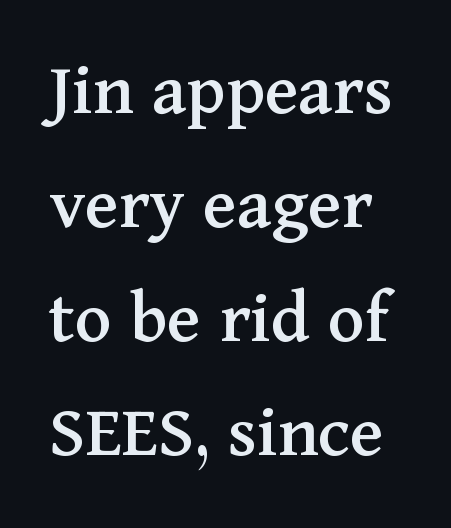
{"serif": "yes", "italic": "no", "width": "normal", "stroke_contrast": "medium", "x_height": "medium", "monospaced": "no", "underline": "no", "line_spacing": "normal", "line_spacing_ratio": 1.48, "letter_spacing": "normal", "letter_spacing_em": 0.0, "glyph_px": 77}
